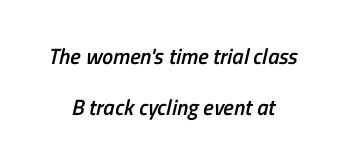
Q: Is the text bold? A: Semi-bold.
Q: Is the text underlined? A: No.
Q: How is the paragraph aligned? A: Centered.
Q: Is the spacing between letters normal or unusually wide? A: Normal.
Q: Is the spacing between lines tight, normal or loose? A: Loose.
